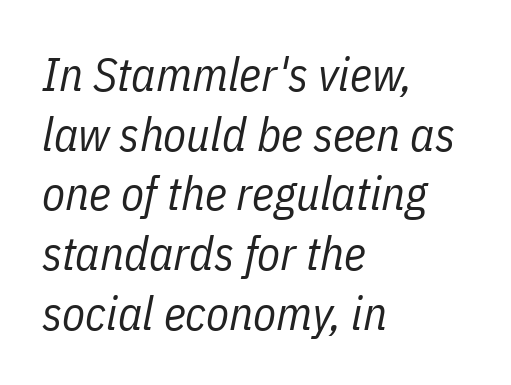
Q: Is the text bold? A: No.
Q: Is the text italic (slanted)? A: Yes, it leans right by about 11 degrees.
Q: Is the text underlined? A: No.
Q: How is the paragraph aligned? A: Left-aligned.
Q: Is the spacing between letters normal or unusually wide? A: Normal.
Q: Is the spacing between lines tight, normal or loose? A: Normal.
Q: Width (condensed, normal, or wide)? A: Condensed.
Q: Stroke contrast? A: Low.
Q: x-height? A: Medium.
Q: Monospaced? A: No.
